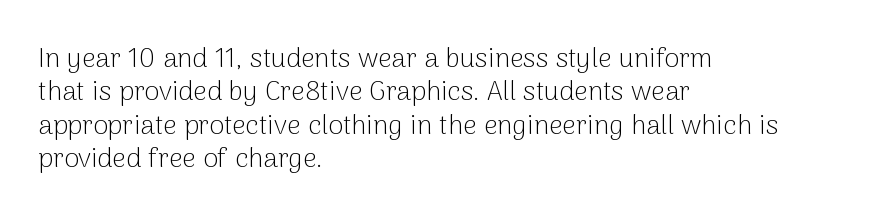
No letter is thick-stroked: the sample isn't bold. This rendering leaves character spacing at its baseline value. A bare baseline throughout the passage. Line beginnings align vertically; line endings do not. This sample uses an upright cut, with every glyph sitting square on the baseline.
